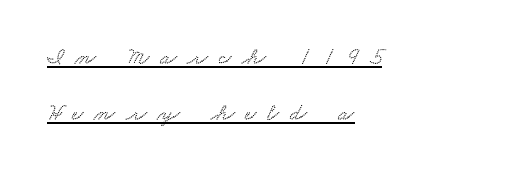
The image shows 24 px text type; set left-aligned, loose line spacing (2.34x), unusually wide letter spacing (+0.45 em), underlined.
